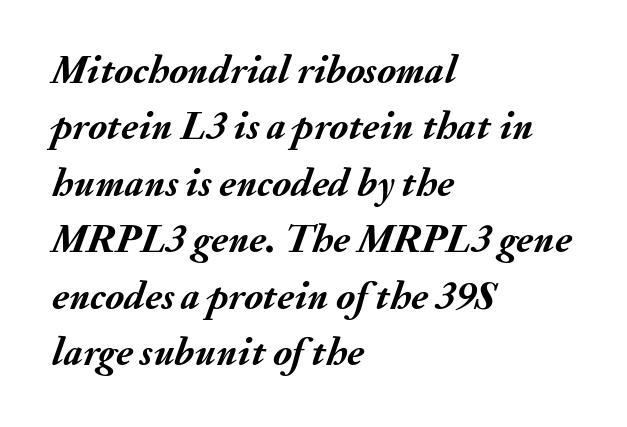
Q: Is the text bold? A: Yes.
Q: Is the text italic (slanted)? A: Yes, it leans right by about 20 degrees.
Q: Is the text underlined? A: No.
Q: How is the paragraph aligned? A: Left-aligned.
Q: Is the spacing between letters normal or unusually wide? A: Normal.
Q: Is the spacing between lines tight, normal or loose? A: Normal.
Q: Width (condensed, normal, or wide)? A: Normal.
Q: Stroke contrast? A: Medium.
Q: x-height? A: Small.
Q: Monospaced? A: No.
